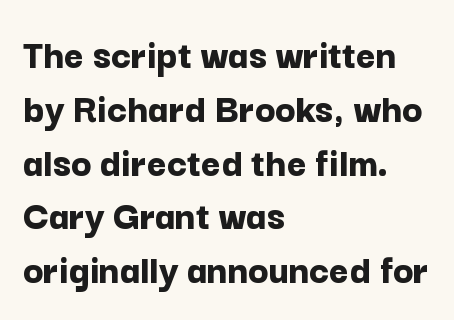
Q: Is the text bold? A: Yes.
Q: Is the text italic (slanted)? A: No, it is upright.
Q: Is the typeface a serif or a sans-serif typeface? A: Sans-serif.
Q: Is the text underlined? A: No.
Q: How is the paragraph aligned? A: Left-aligned.
Q: Is the spacing between letters normal or unusually wide? A: Normal.
Q: Is the spacing between lines tight, normal or loose? A: Normal.
Q: Width (condensed, normal, or wide)? A: Normal.
Q: Stroke contrast? A: Low.
Q: x-height? A: Medium.
Q: Monospaced? A: No.
